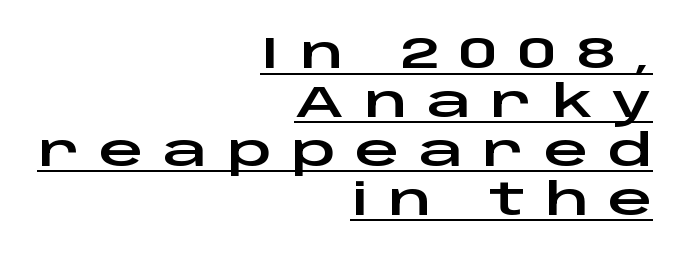
The image shows 44 px wide sans-serif type, upright; set right-aligned, tight line spacing (1.11x), unusually wide letter spacing (+0.44 em), underlined; low stroke contrast and a large x-height.
